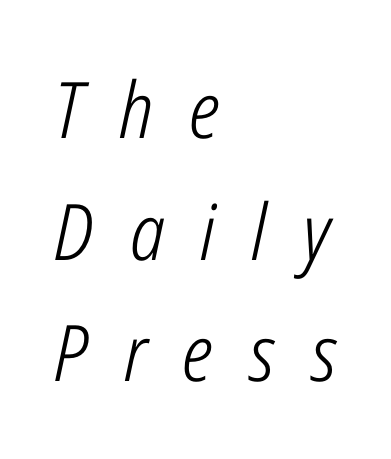
An italicized treatment has been applied to the whole sample. Honestly, the letter spacing is so wide it's the main thing you notice. The compositor pushed each line to the left boundary. The specimen omits any rule beneath the text block's lines.
